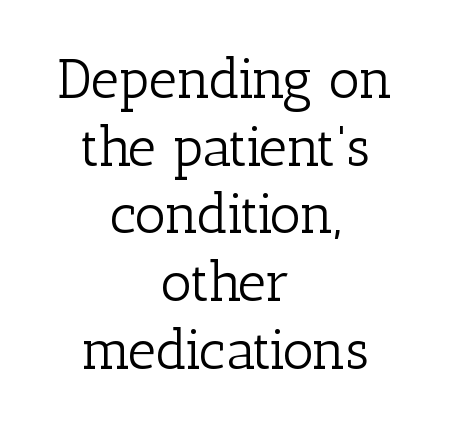
{"serif": "yes", "italic": "no", "bold": "no", "weight": "light", "width": "normal", "stroke_contrast": "low", "x_height": "medium", "monospaced": "no", "underline": "no", "align": "center", "line_spacing_ratio": 1.23, "letter_spacing": "normal", "letter_spacing_em": 0.0, "glyph_px": 55}
